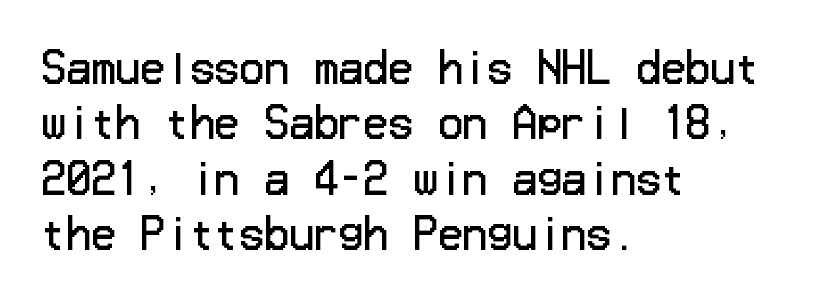
The image shows 41 px regular-weight sans-serif type, upright; set left-aligned, normal line spacing (1.35x), normal letter spacing, not underlined; low stroke contrast and a medium x-height.
